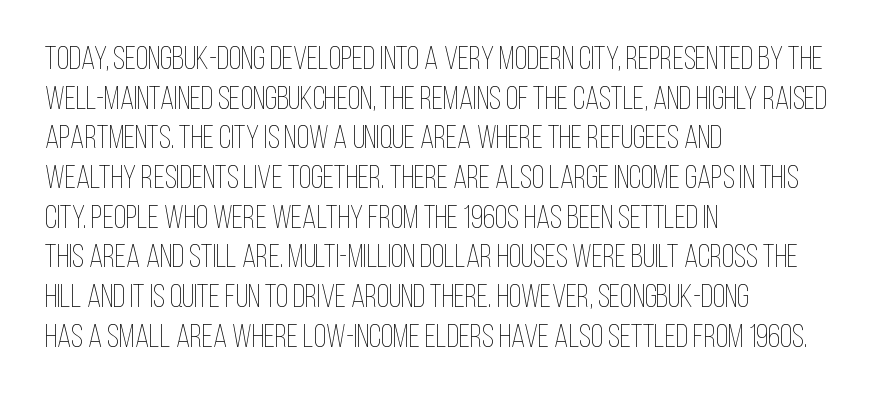
The image shows 32 px thin, condensed type, upright; set left-aligned, line spacing 1.24x, normal letter spacing, not underlined; low stroke contrast and a large x-height.
